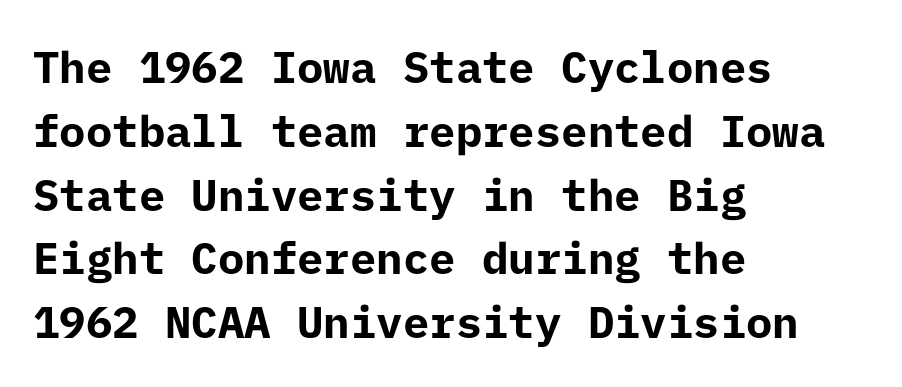
{"serif": "no", "italic": "no", "bold": "yes", "weight": "bold", "width": "normal", "stroke_contrast": "low", "x_height": "medium", "underline": "no", "align": "left", "line_spacing": "normal", "line_spacing_ratio": 1.45, "letter_spacing": "normal", "letter_spacing_em": 0.0, "glyph_px": 44}
